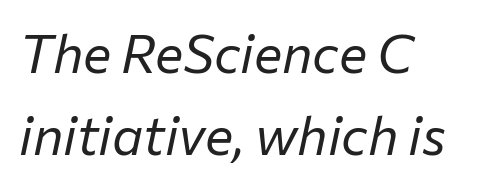
The image shows 53 px regular-weight type, italic (leaning right); set left-aligned, normal line spacing (1.54x), normal letter spacing, not underlined; low stroke contrast and a medium x-height.
